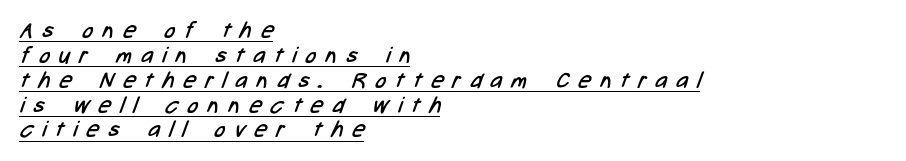
The image shows 22 px text type; set left-aligned, tight line spacing (1.13x), unusually wide letter spacing (+0.43 em), underlined.
